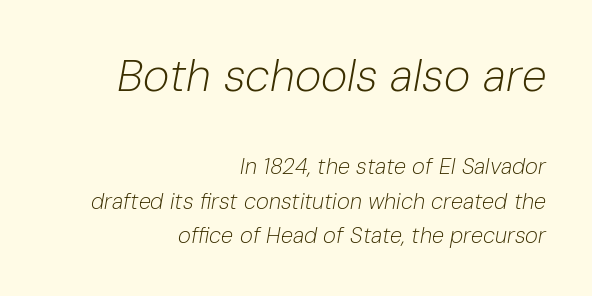
The image shows 45 px light type, italic (leaning right); set right-aligned, normal line spacing (1.56x), normal letter spacing, not underlined; the first (top) block is 2.05x larger; low stroke contrast and a medium x-height.
